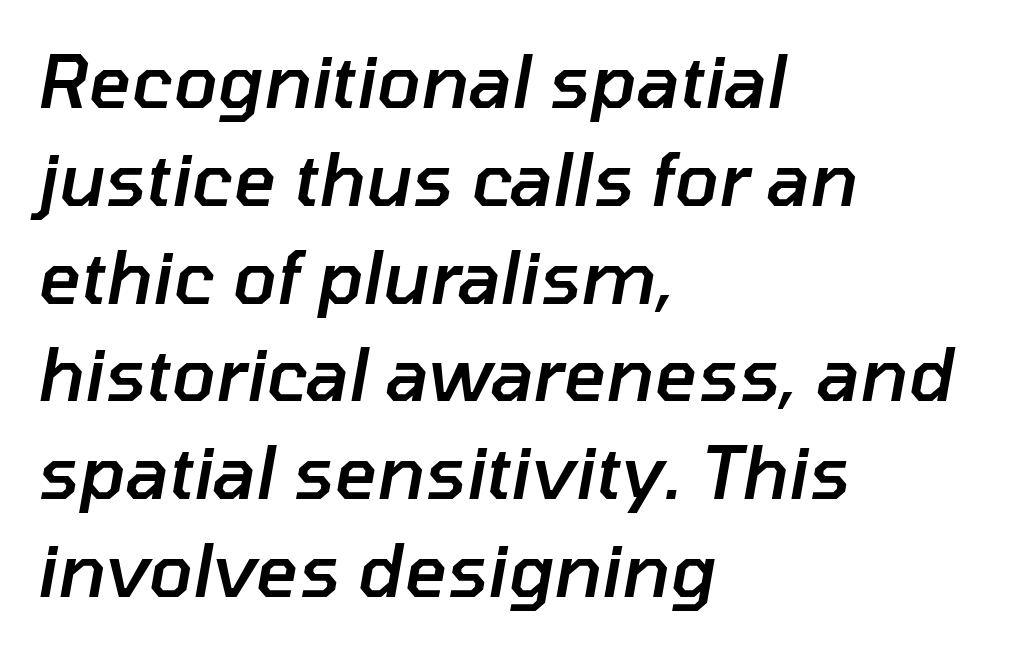
Q: Is the text bold? A: Semi-bold.
Q: Is the text italic (slanted)? A: Yes, it leans right by about 10 degrees.
Q: Is the text underlined? A: No.
Q: How is the paragraph aligned? A: Left-aligned.
Q: Is the spacing between letters normal or unusually wide? A: Normal.
Q: Is the spacing between lines tight, normal or loose? A: Normal.
Q: Width (condensed, normal, or wide)? A: Normal.
Q: Stroke contrast? A: Low.
Q: x-height? A: Medium.
Q: Monospaced? A: No.
